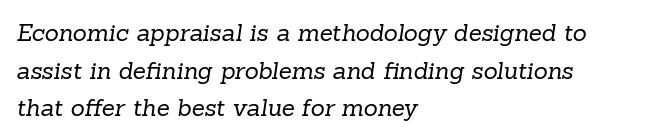
Layout note: lines flush left. The zone under the glyphs is completely vacant. Characters follow at the spacing the type designer built in. The vertical gap from one line to the next is medium. Weight: not bold — regular or lighter.
